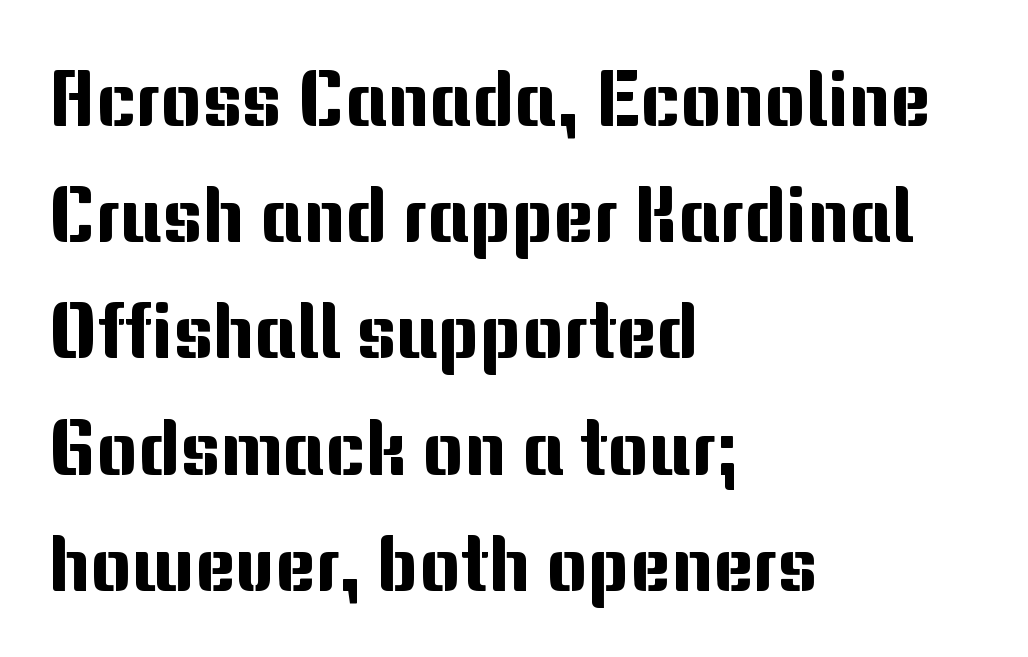
The image shows 78 px sans-serif type, upright; set left-aligned, normal line spacing (1.49x), normal letter spacing, not underlined; medium stroke contrast and a medium x-height.
